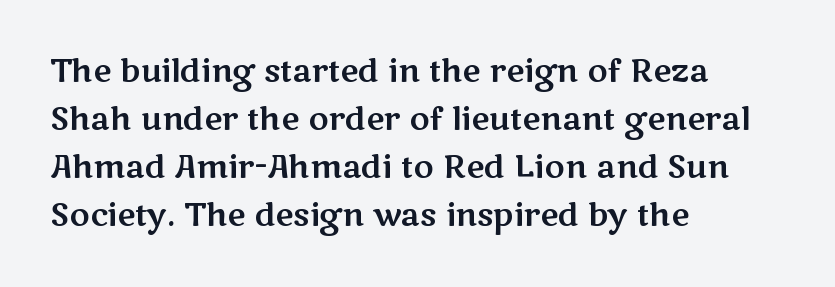
{"serif": "no", "italic": "no", "width": "wide", "stroke_contrast": "medium", "x_height": "medium", "monospaced": "no", "underline": "no", "align": "left", "line_spacing": "normal", "line_spacing_ratio": 1.55, "letter_spacing": "normal", "letter_spacing_em": 0.0, "glyph_px": 31}
